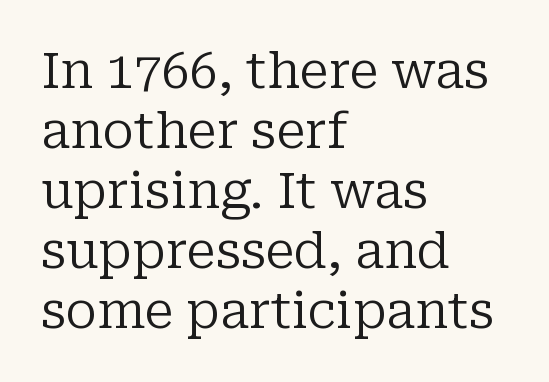
The image shows 50 px regular-weight serif type, upright; set left-aligned, line spacing 1.2x, normal letter spacing, not underlined; low stroke contrast and a medium x-height.
